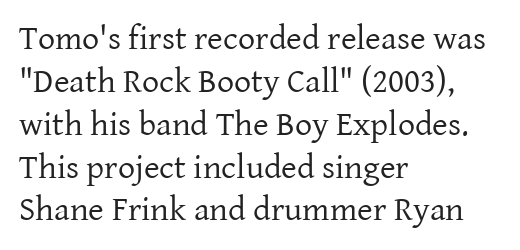
Successive baselines arrive at the customary interval. Alignment: flush left. Little horizontal feet cap the strokes, marking this as serif type. The cut favours lightness, reaching ordinary text weight at its darkest. The face used here is proportionally spaced, like ordinary book or web type. The passage shown has conventional tracking throughout.
